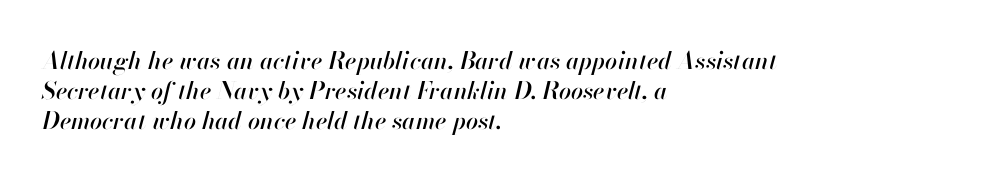
The image shows 24 px text type, italic (leaning right); set left-aligned, normal line spacing (1.26x), normal letter spacing, not underlined.
